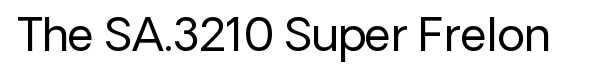
Q: Is the text bold? A: No.
Q: Is the text italic (slanted)? A: No, it is upright.
Q: Is the typeface a serif or a sans-serif typeface? A: Sans-serif.
Q: Is the text underlined? A: No.
Q: Is the spacing between letters normal or unusually wide? A: Normal.
Q: Width (condensed, normal, or wide)? A: Normal.
Q: Stroke contrast? A: Low.
Q: x-height? A: Medium.
Q: Monospaced? A: No.
